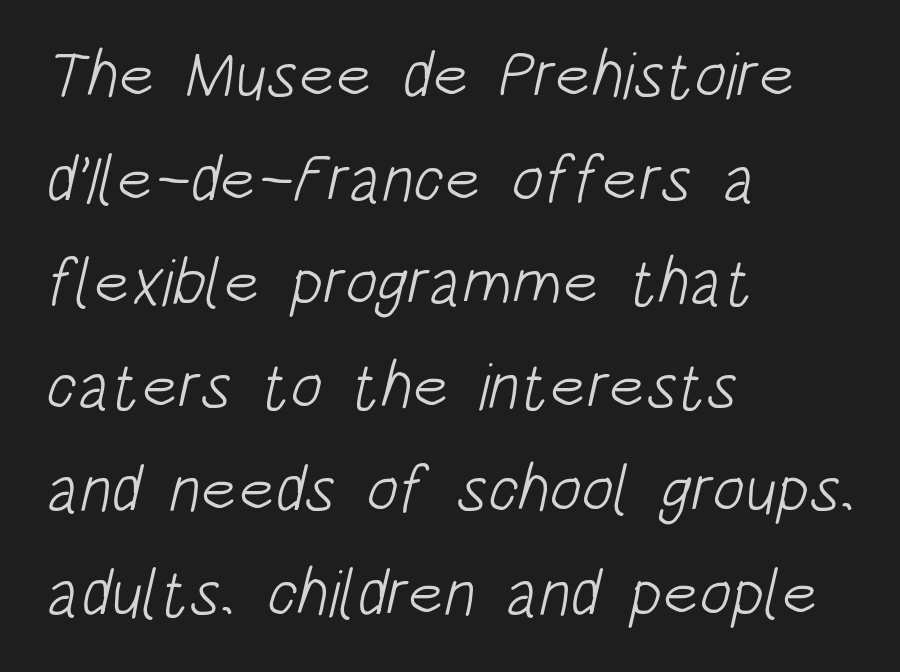
Nobody drew a line under any word here. Looks like regular typesetting: each glyph gets only the width it needs. Nothing heavy about these letters — not bold at all. The setting favours the left margin, as ordinary paragraphs usually do.
